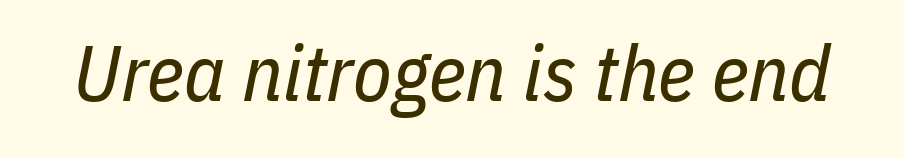
Q: Is the text bold? A: No.
Q: Is the text italic (slanted)? A: Yes, it leans right by about 11 degrees.
Q: Is the text underlined? A: No.
Q: Is the spacing between letters normal or unusually wide? A: Normal.
Q: Width (condensed, normal, or wide)? A: Condensed.
Q: Stroke contrast? A: Low.
Q: x-height? A: Medium.
Q: Monospaced? A: No.
